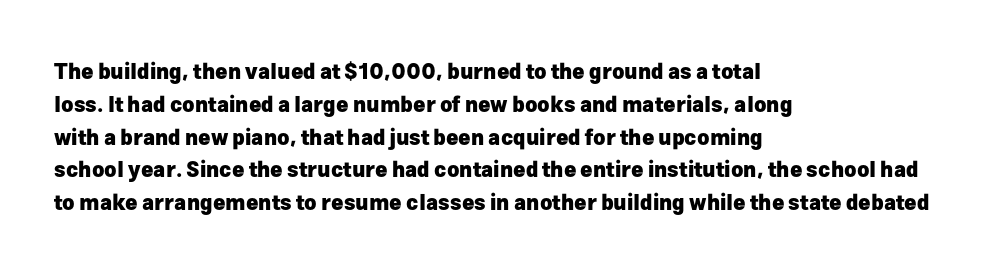
The image shows 21 px bold type, upright; set left-aligned, normal line spacing (1.56x), normal letter spacing, not underlined.
